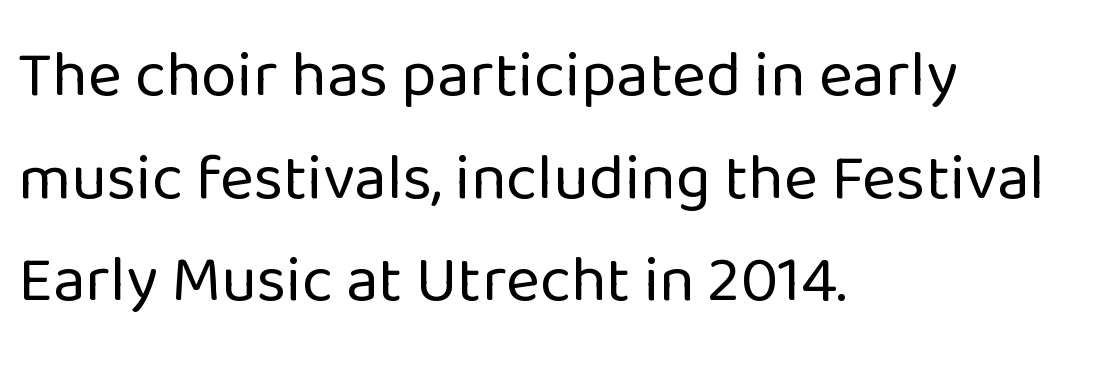
The image shows 65 px regular-weight sans-serif type, upright; set left-aligned, normal line spacing (1.58x), normal letter spacing, not underlined; low stroke contrast and a medium x-height.
